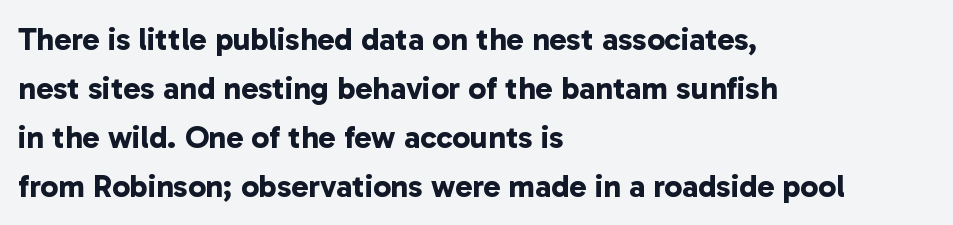
Leading matches the norm, producing a regular column. The area under the type is left untouched. The type is set solid horizontally, with unmodified tracking. The type family on display is of the sans-serif kind. This sample has the flowing, uneven cadence of proportional lettering.
